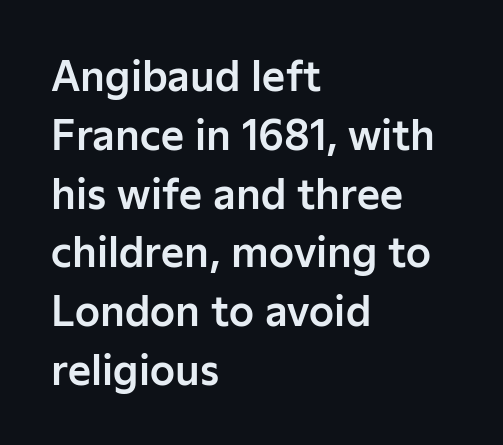
The image shows 40 px sans-serif type, upright; set left-aligned, normal line spacing (1.47x), normal letter spacing, not underlined; low stroke contrast and a medium x-height.
